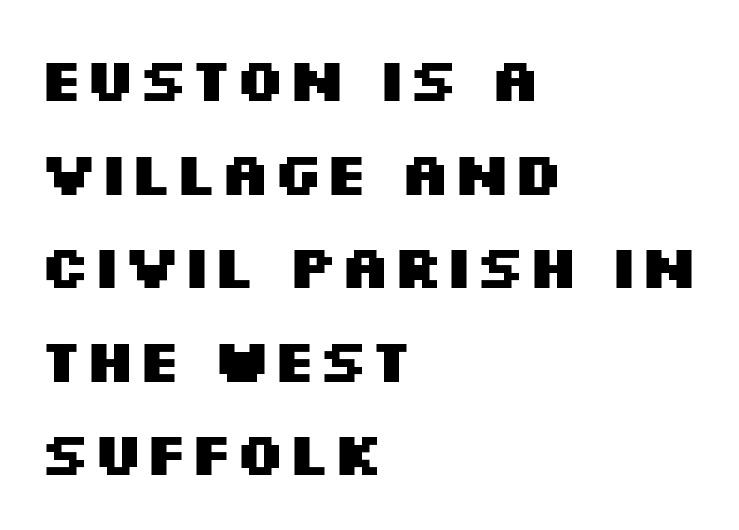
The image shows 60 px heavy, wide sans-serif type, upright; set left-aligned, normal line spacing (1.56x), normal letter spacing, not underlined; medium stroke contrast and a large x-height.
